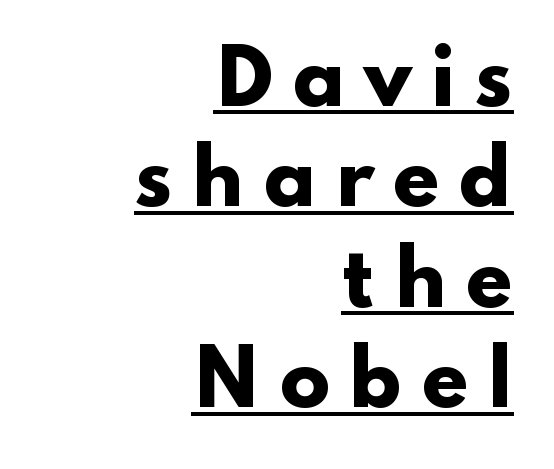
{"serif": "no", "italic": "no", "bold": "yes", "weight": "heavy", "width": "wide", "stroke_contrast": "low", "x_height": "small", "monospaced": "no", "underline": "yes", "align": "right", "line_spacing": "normal", "line_spacing_ratio": 1.34, "letter_spacing": "wide", "letter_spacing_em": 0.24, "glyph_px": 75}
